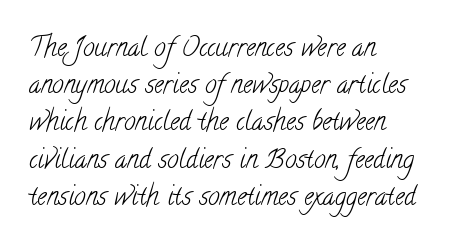
Q: Is the text bold? A: No.
Q: Is the text underlined? A: No.
Q: How is the paragraph aligned? A: Left-aligned.
Q: Is the spacing between letters normal or unusually wide? A: Normal.
Q: Is the spacing between lines tight, normal or loose? A: Normal.
